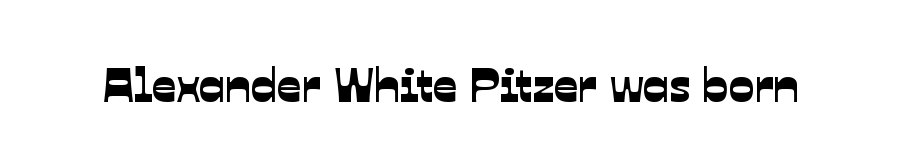
The horizontal fit of the characters is conventional and even. The font family rendered here belongs to the sans-serif group. The area under the type is left untouched. Is this a fixed-width face? No — the glyphs have proportional, varying widths.
